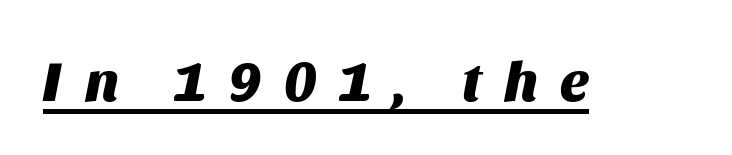
Is the type slanted? Yes — the strokes lean at a clear angle. Thick stems and heavy bowls — unmistakably bold. Here the designer chose a conventional face with non-uniform glyph widths. Is there an underline? Yes — a line sits under the letters. Tracking value appears strongly positive — letters spread wide.
